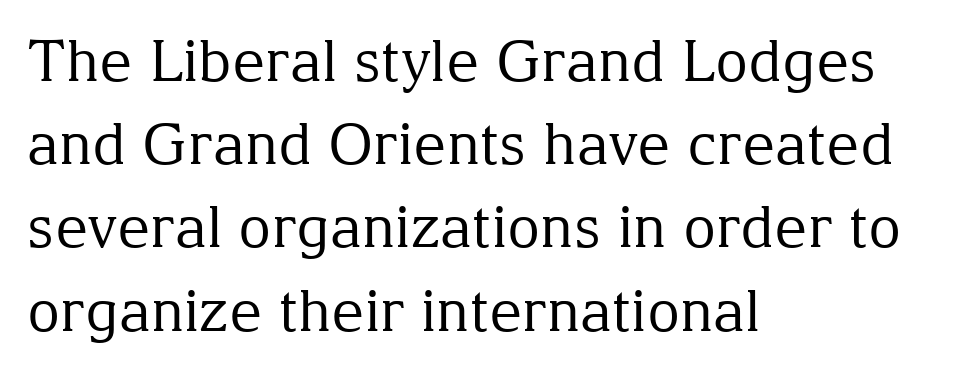
The image shows 57 px regular-weight serif type, upright; set left-aligned, normal line spacing (1.46x), normal letter spacing, not underlined; medium stroke contrast and a medium x-height.
